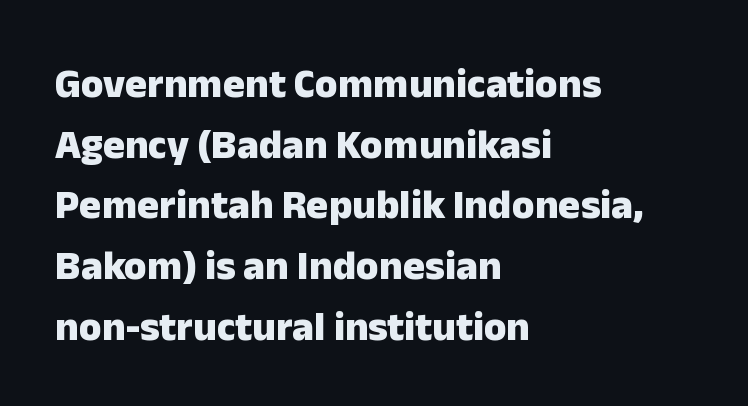
The image shows 41 px heavy sans-serif type, upright; set left-aligned, normal line spacing (1.48x), normal letter spacing, not underlined; low stroke contrast and a medium x-height.
